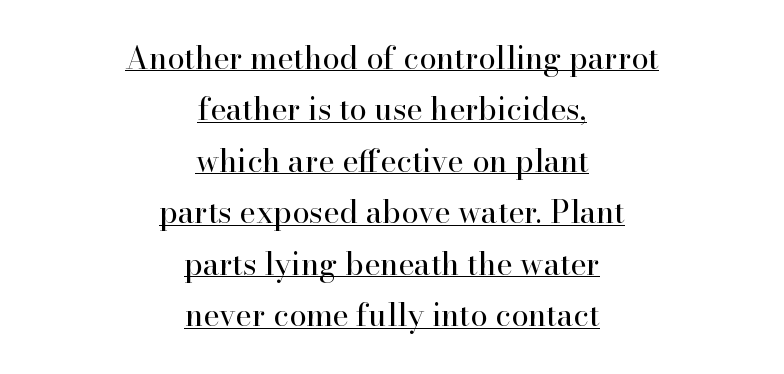
The weight would be labelled regular, book, light, or lighter still. Note the varied advance widths — an 'i' is clearly narrower than an 'm'. Vertical strokes here are truly vertical. Both edges are ragged and mirror each other, which tells us the setting is centered. Does a line run under the words? Yes, clearly.
